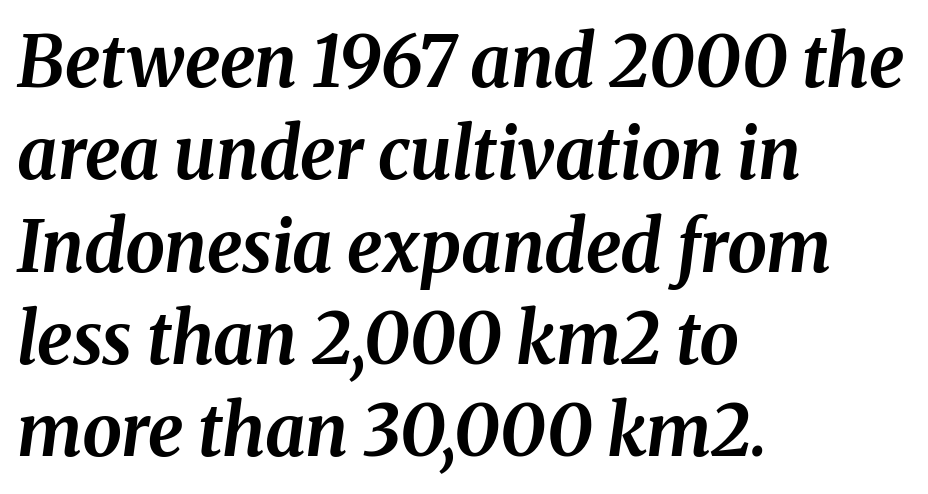
Q: Is the text bold? A: Yes.
Q: Is the text italic (slanted)? A: Yes, it leans right by about 8 degrees.
Q: Is the text underlined? A: No.
Q: How is the paragraph aligned? A: Left-aligned.
Q: Is the spacing between letters normal or unusually wide? A: Normal.
Q: Is the spacing between lines tight, normal or loose? A: Normal.
Q: Width (condensed, normal, or wide)? A: Normal.
Q: Stroke contrast? A: Medium.
Q: x-height? A: Medium.
Q: Monospaced? A: No.
